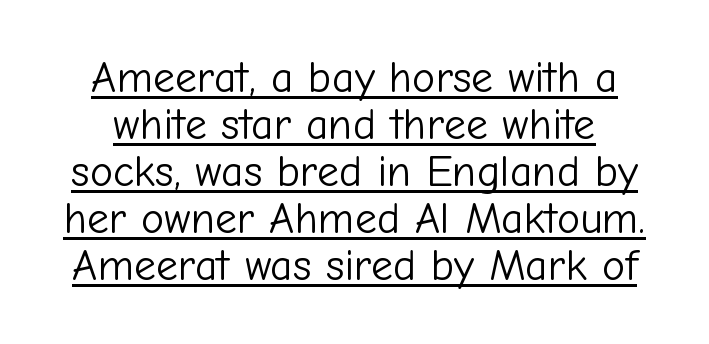
Q: Is the text bold? A: No.
Q: Is the text italic (slanted)? A: No, it is upright.
Q: Is the typeface a serif or a sans-serif typeface? A: Sans-serif.
Q: Is the text underlined? A: Yes.
Q: Is the spacing between letters normal or unusually wide? A: Normal.
Q: Is the spacing between lines tight, normal or loose? A: Tight.
Q: Width (condensed, normal, or wide)? A: Normal.
Q: Stroke contrast? A: Low.
Q: x-height? A: Medium.
Q: Monospaced? A: No.
